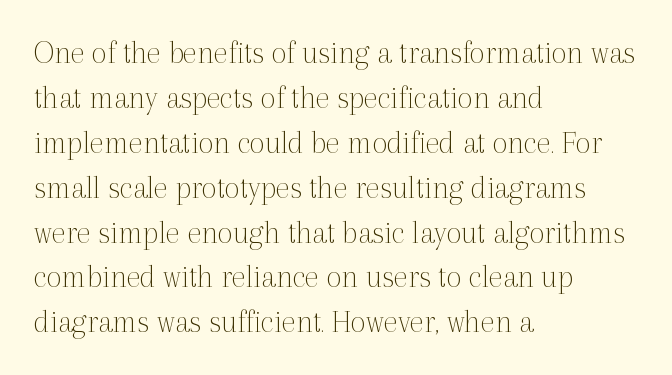
Q: Is the text bold? A: No.
Q: Is the text italic (slanted)? A: No, it is upright.
Q: Is the typeface a serif or a sans-serif typeface? A: Serif.
Q: Is the text underlined? A: No.
Q: How is the paragraph aligned? A: Left-aligned.
Q: Is the spacing between letters normal or unusually wide? A: Normal.
Q: Is the spacing between lines tight, normal or loose? A: Normal.
Q: Width (condensed, normal, or wide)? A: Normal.
Q: x-height? A: Medium.
Q: Monospaced? A: No.
